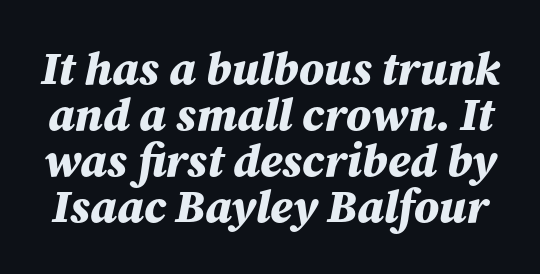
{"italic": "yes", "lean": "right", "slant_degrees": 12, "bold": "yes", "weight": "bold", "width": "normal", "stroke_contrast": "medium", "x_height": "medium", "monospaced": "no", "underline": "no", "line_spacing": "tight", "line_spacing_ratio": 1.0, "letter_spacing": "normal", "letter_spacing_em": 0.0, "glyph_px": 46}
